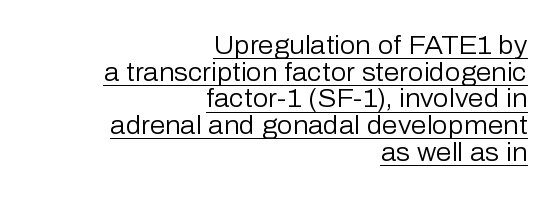
The image shows 25 px text type, upright; set right-aligned, tight line spacing (1.07x), normal letter spacing, underlined.
